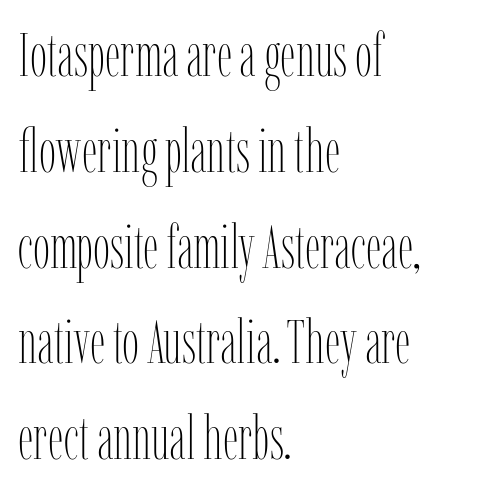
Q: Is the text bold? A: No.
Q: Is the text italic (slanted)? A: No, it is upright.
Q: Is the text underlined? A: No.
Q: How is the paragraph aligned? A: Left-aligned.
Q: Is the spacing between letters normal or unusually wide? A: Normal.
Q: Is the spacing between lines tight, normal or loose? A: Normal.
Q: Width (condensed, normal, or wide)? A: Condensed.
Q: Stroke contrast? A: Low.
Q: x-height? A: Medium.
Q: Monospaced? A: No.
